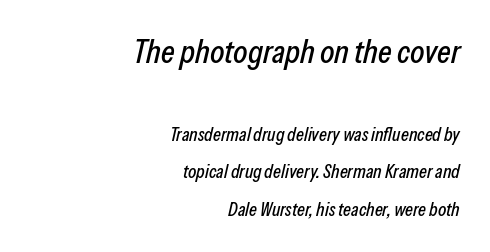
{"italic": "yes", "lean": "right", "slant_degrees": 13, "width": "condensed", "stroke_contrast": "low", "x_height": "medium", "monospaced": "no", "underline": "no", "align": "right", "line_spacing": "loose", "line_spacing_ratio": 1.98, "letter_spacing": "normal", "letter_spacing_em": 0.0, "larger_block": "first", "size_ratio": 1.74, "glyph_px": 33}
